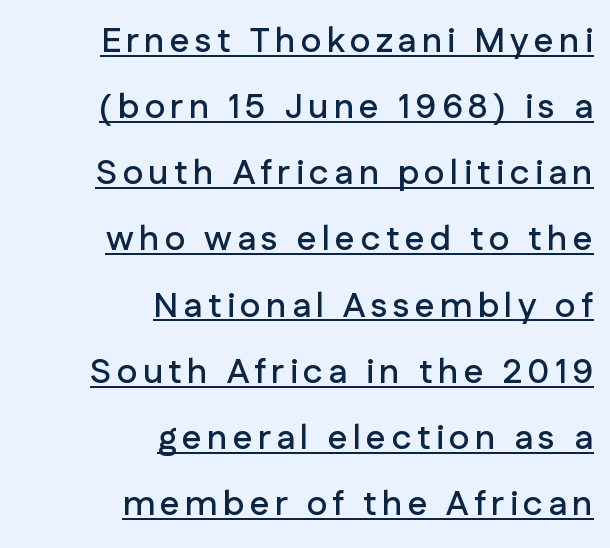
Q: Is the text italic (slanted)? A: No, it is upright.
Q: Is the typeface a serif or a sans-serif typeface? A: Sans-serif.
Q: Is the text underlined? A: Yes.
Q: How is the paragraph aligned? A: Right-aligned.
Q: Width (condensed, normal, or wide)? A: Normal.
Q: Stroke contrast? A: Low.
Q: x-height? A: Medium.
Q: Monospaced? A: No.
